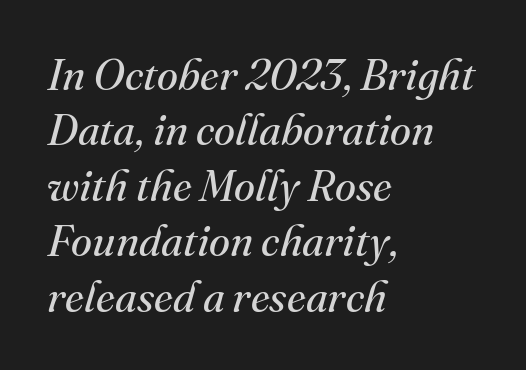
Quick note: italic. Underline: absent. Successive baselines arrive at the customary interval. This rendering uses left alignment, leaving the right contour irregular. Ink coverage per letter is moderate at most.
